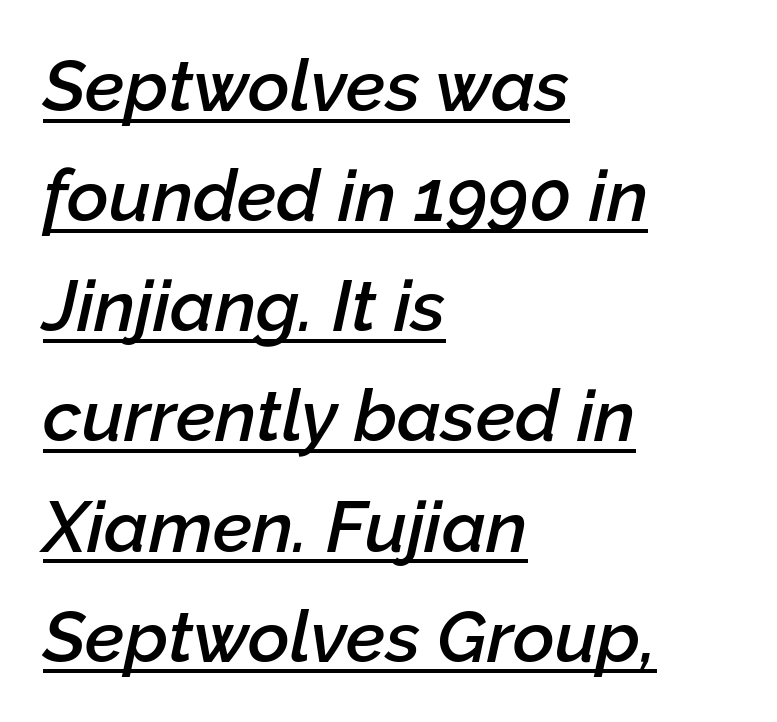
{"italic": "yes", "lean": "right", "slant_degrees": 12, "bold": "semi", "weight": "semibold", "width": "normal", "stroke_contrast": "low", "x_height": "medium", "monospaced": "no", "underline": "yes", "align": "left", "line_spacing": "normal", "line_spacing_ratio": 1.53, "letter_spacing": "normal", "letter_spacing_em": 0.0, "glyph_px": 72}
